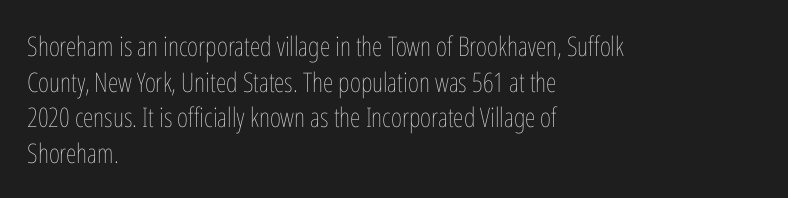
The image shows 27 px text type, upright; set left-aligned, normal line spacing (1.32x), normal letter spacing, not underlined.
